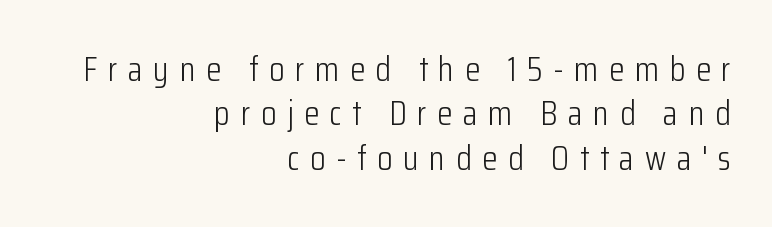
{"serif": "no", "italic": "no", "bold": "no", "weight": "light", "width": "condensed", "stroke_contrast": "low", "x_height": "medium", "monospaced": "no", "underline": "no", "align": "right", "line_spacing": "normal", "line_spacing_ratio": 1.27, "letter_spacing": "wide", "letter_spacing_em": 0.3, "glyph_px": 35}
